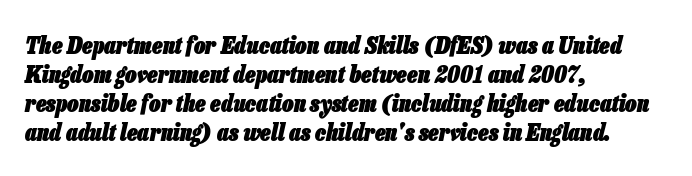
{"italic": "yes", "lean": "right", "slant_degrees": 13, "bold": "yes", "underline": "no", "align": "left", "line_spacing": "normal", "line_spacing_ratio": 1.26, "letter_spacing": "normal", "letter_spacing_em": 0.0, "glyph_px": 23}
